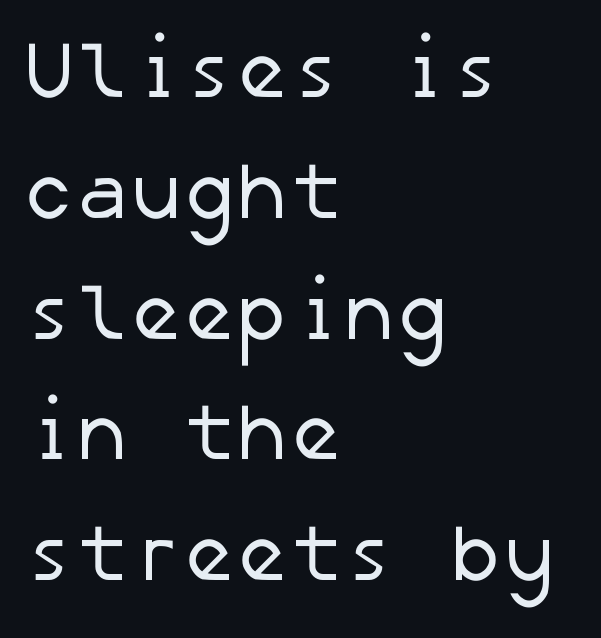
{"serif": "no", "bold": "no", "weight": "regular", "width": "normal", "stroke_contrast": "low", "x_height": "medium", "underline": "no", "align": "left", "line_spacing": "normal", "line_spacing_ratio": 1.51, "letter_spacing": "normal", "letter_spacing_em": 0.0, "glyph_px": 80}
